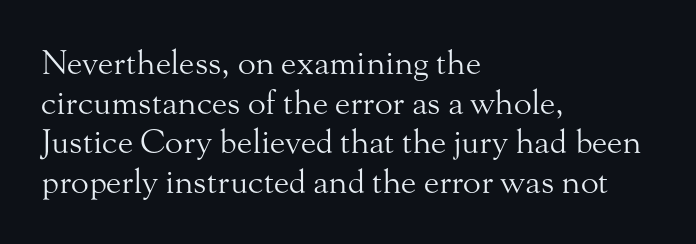
Q: Is the text bold? A: No.
Q: Is the text italic (slanted)? A: No, it is upright.
Q: Is the typeface a serif or a sans-serif typeface? A: Serif.
Q: Is the text underlined? A: No.
Q: How is the paragraph aligned? A: Left-aligned.
Q: Is the spacing between letters normal or unusually wide? A: Normal.
Q: Width (condensed, normal, or wide)? A: Normal.
Q: Stroke contrast? A: Medium.
Q: x-height? A: Small.
Q: Monospaced? A: No.
